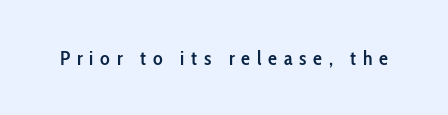
The image shows 20 px text type, upright; set unusually wide letter spacing (+0.34 em), not underlined.
